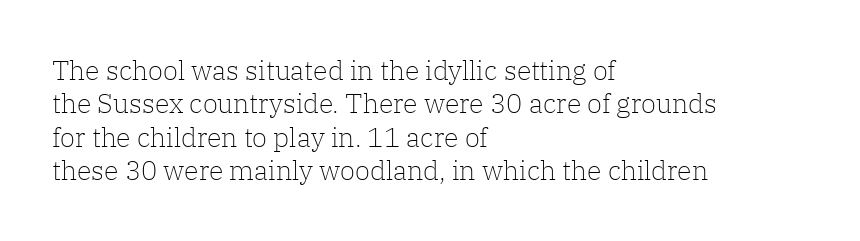
Q: Is the text bold? A: No.
Q: Is the text italic (slanted)? A: No, it is upright.
Q: Is the text underlined? A: No.
Q: How is the paragraph aligned? A: Left-aligned.
Q: Is the spacing between letters normal or unusually wide? A: Normal.
